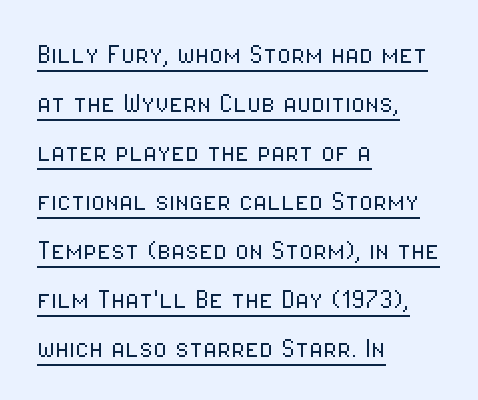
Q: Is the text bold? A: No.
Q: Is the text italic (slanted)? A: No, it is upright.
Q: Is the typeface a serif or a sans-serif typeface? A: Sans-serif.
Q: Is the text underlined? A: Yes.
Q: How is the paragraph aligned? A: Left-aligned.
Q: Is the spacing between letters normal or unusually wide? A: Normal.
Q: Is the spacing between lines tight, normal or loose? A: Normal.
Q: Width (condensed, normal, or wide)? A: Condensed.
Q: Stroke contrast? A: Low.
Q: x-height? A: Medium.
Q: Monospaced? A: No.
